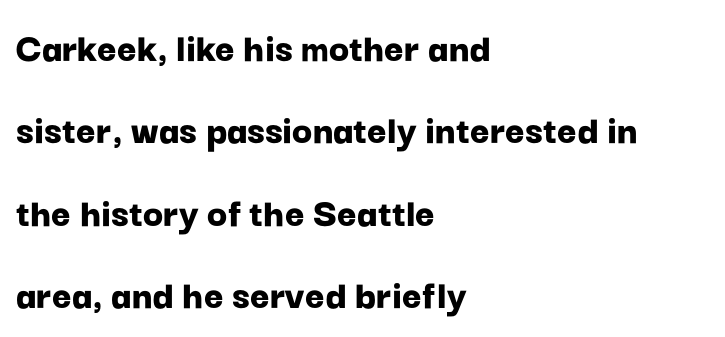
{"serif": "no", "italic": "no", "bold": "yes", "weight": "bold", "width": "normal", "stroke_contrast": "low", "x_height": "medium", "monospaced": "no", "underline": "no", "align": "left", "line_spacing": "loose", "line_spacing_ratio": 1.96, "letter_spacing": "normal", "letter_spacing_em": 0.0, "glyph_px": 42}
